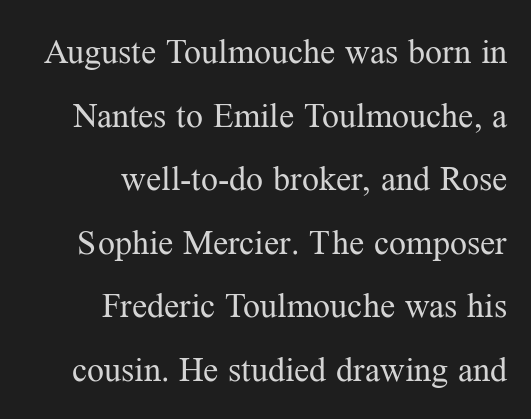
The line texture is even and compact thanks to regular tracking. The lettering stays uniformly vertical, giving the passage a roman look. The type family on display is of the serif kind. No heavy texture on the line: the type isn't bold.
